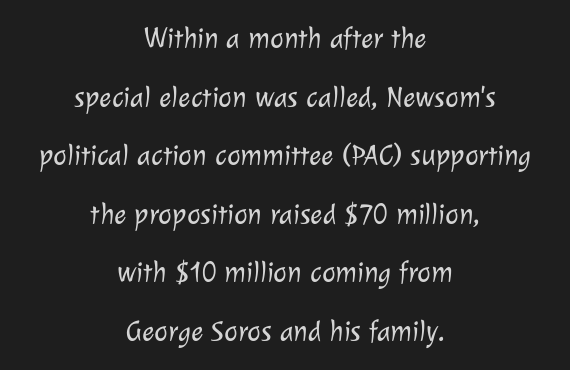
Q: Is the text bold? A: No.
Q: Is the typeface a serif or a sans-serif typeface? A: Sans-serif.
Q: Is the text underlined? A: No.
Q: How is the paragraph aligned? A: Centered.
Q: Is the spacing between letters normal or unusually wide? A: Normal.
Q: Is the spacing between lines tight, normal or loose? A: Loose.
Q: Width (condensed, normal, or wide)? A: Normal.
Q: Stroke contrast? A: Low.
Q: x-height? A: Medium.
Q: Monospaced? A: No.
